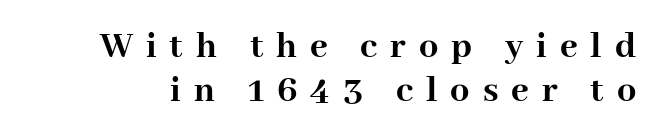
{"serif": "yes", "italic": "no", "bold": "yes", "weight": "semibold", "width": "normal", "stroke_contrast": "high", "x_height": "medium", "monospaced": "no", "underline": "no", "line_spacing_ratio": 1.16, "letter_spacing": "wide", "letter_spacing_em": 0.34, "glyph_px": 38}
